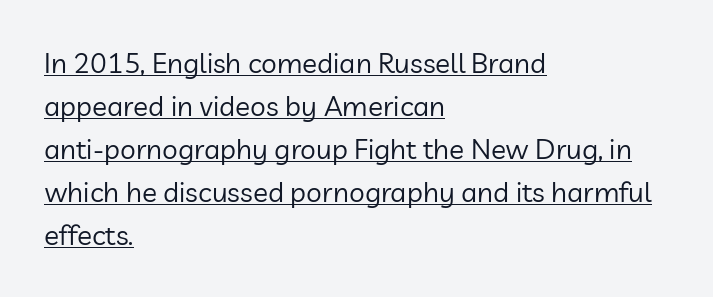
Q: Is the text bold? A: No.
Q: Is the text italic (slanted)? A: No, it is upright.
Q: Is the typeface a serif or a sans-serif typeface? A: Sans-serif.
Q: Is the text underlined? A: Yes.
Q: How is the paragraph aligned? A: Left-aligned.
Q: Is the spacing between letters normal or unusually wide? A: Normal.
Q: Is the spacing between lines tight, normal or loose? A: Normal.
Q: Width (condensed, normal, or wide)? A: Normal.
Q: Stroke contrast? A: Low.
Q: x-height? A: Medium.
Q: Monospaced? A: No.
